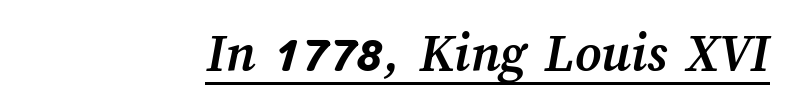
Q: Is the text bold? A: Yes.
Q: Is the text underlined? A: Yes.
Q: Is the spacing between letters normal or unusually wide? A: Normal.
Q: Width (condensed, normal, or wide)? A: Normal.
Q: Stroke contrast? A: Medium.
Q: x-height? A: Medium.
Q: Monospaced? A: No.
